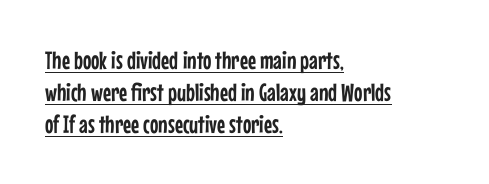
Q: Is the text italic (slanted)? A: No, it is upright.
Q: Is the text underlined? A: Yes.
Q: How is the paragraph aligned? A: Left-aligned.
Q: Is the spacing between letters normal or unusually wide? A: Normal.
Q: Is the spacing between lines tight, normal or loose? A: Normal.
